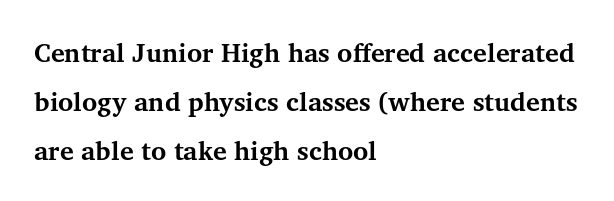
The image shows 26 px bold type, upright; set left-aligned, line spacing 1.88x, normal letter spacing, not underlined.
